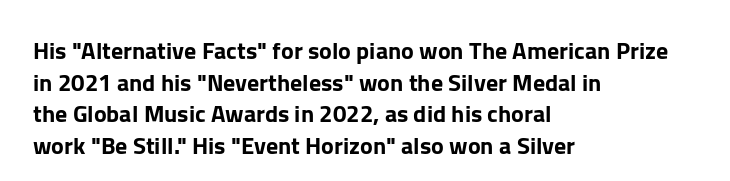
The letterforms sit shoulder to shoulder at normal distance. In terms of leading, this rendering sits right in the middle. The rendering anchors every line to the left-hand side. Style check: upright.
